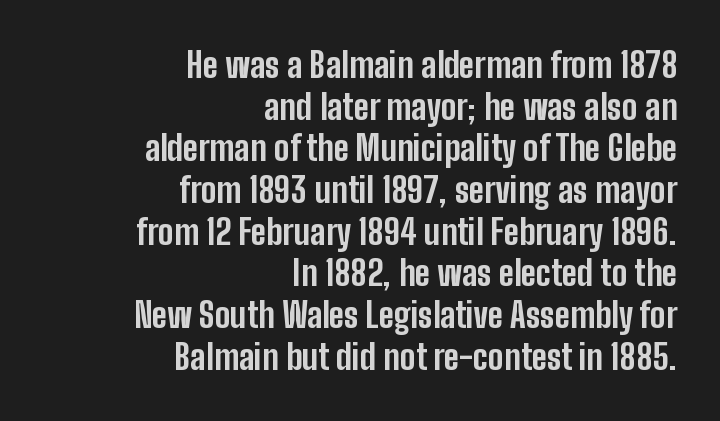
The passage shown is typed in a proportional face where columns would drift. Which margin do the lines hug? The right one — the left edge is uneven. Look at the tracking — it's just the regular setting, nothing added. Check where the strokes stop: nothing finishes them off — pure sans. Ordinary non-slanted type is in use. In terms of weight, the rendering is a true, heavy bold.
